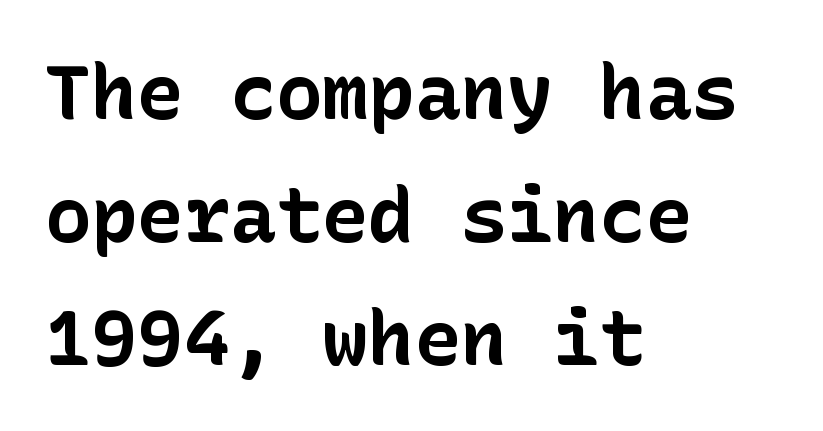
Ascenders rise straight up at ninety degrees. Is this a sans? Yes — the strokes have no serifs. Reading down the block, your eye returns to a fixed left position each line. Look at the tracking — it's just the regular setting, nothing added.
